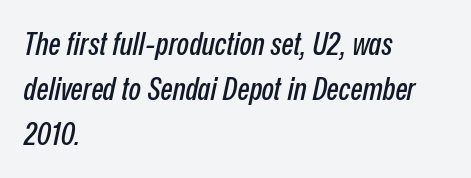
{"italic": "yes", "lean": "right", "slant_degrees": 12, "width": "condensed", "stroke_contrast": "low", "x_height": "medium", "monospaced": "no", "underline": "no", "align": "left", "line_spacing": "normal", "line_spacing_ratio": 1.41, "letter_spacing": "normal", "letter_spacing_em": 0.0, "glyph_px": 32}
